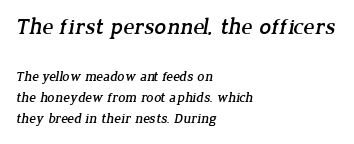
{"underline": "no", "align": "left", "line_spacing": "normal", "line_spacing_ratio": 1.53, "letter_spacing": "normal", "letter_spacing_em": 0.0, "larger_block": "first", "size_ratio": 1.64, "glyph_px": 23}
